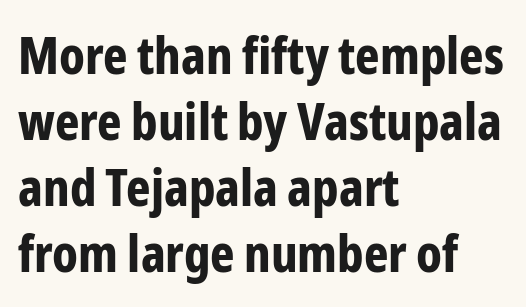
Q: Is the text bold? A: Yes.
Q: Is the text italic (slanted)? A: No, it is upright.
Q: Is the typeface a serif or a sans-serif typeface? A: Sans-serif.
Q: Is the text underlined? A: No.
Q: How is the paragraph aligned? A: Left-aligned.
Q: Is the spacing between letters normal or unusually wide? A: Normal.
Q: Is the spacing between lines tight, normal or loose? A: Normal.
Q: Width (condensed, normal, or wide)? A: Condensed.
Q: Stroke contrast? A: Low.
Q: x-height? A: Medium.
Q: Monospaced? A: No.
